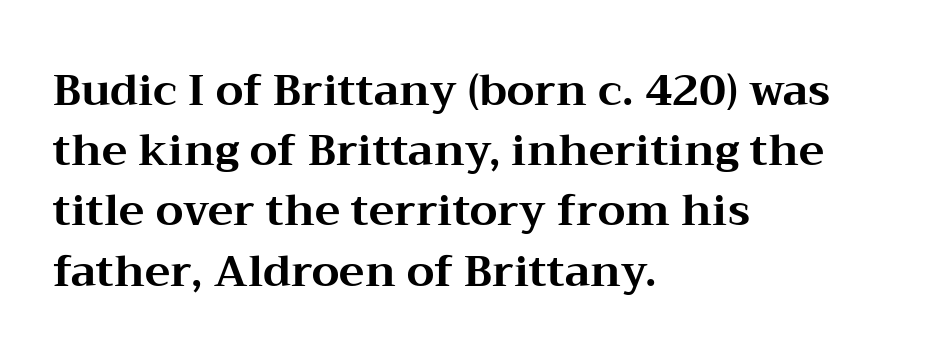
Q: Is the text bold? A: Yes.
Q: Is the text italic (slanted)? A: No, it is upright.
Q: Is the typeface a serif or a sans-serif typeface? A: Serif.
Q: Is the text underlined? A: No.
Q: How is the paragraph aligned? A: Left-aligned.
Q: Is the spacing between letters normal or unusually wide? A: Normal.
Q: Is the spacing between lines tight, normal or loose? A: Normal.
Q: Width (condensed, normal, or wide)? A: Wide.
Q: Stroke contrast? A: Medium.
Q: x-height? A: Medium.
Q: Monospaced? A: No.
